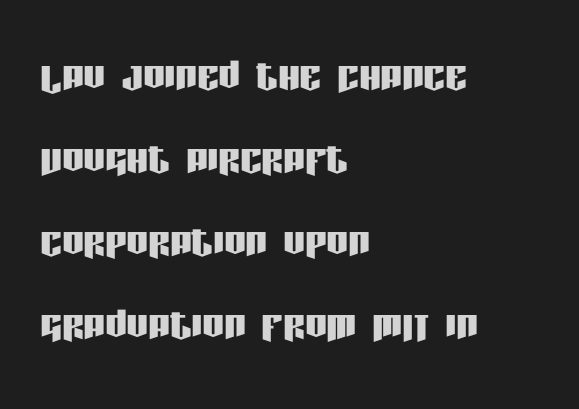
{"serif": "no", "italic": "no", "width": "condensed", "stroke_contrast": "low", "x_height": "large", "monospaced": "no", "underline": "no", "align": "left", "line_spacing": "normal", "line_spacing_ratio": 1.54, "letter_spacing": "normal", "letter_spacing_em": 0.0, "glyph_px": 54}
